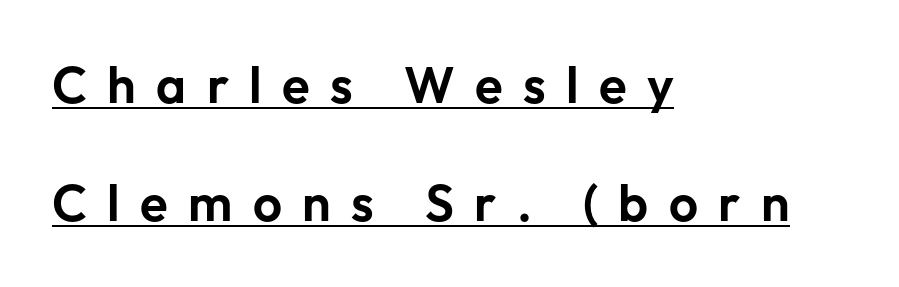
Each line starts at the same left margin while the right side varies. Classification — sans serif. The glyphs are accompanied by a horizontal stroke just below them. The space between consecutive lines is lavish.
